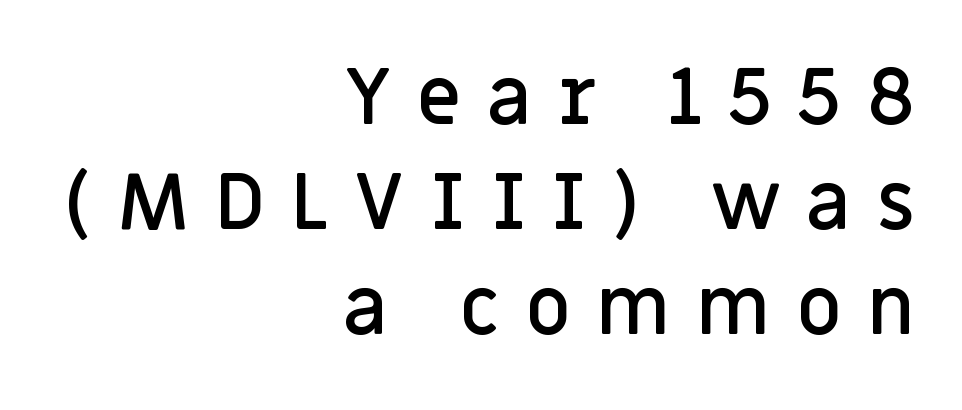
Q: Is the text bold? A: Semi-bold.
Q: Is the text italic (slanted)? A: No, it is upright.
Q: Is the typeface a serif or a sans-serif typeface? A: Sans-serif.
Q: Is the text underlined? A: No.
Q: How is the paragraph aligned? A: Right-aligned.
Q: Is the spacing between letters normal or unusually wide? A: Unusually wide.
Q: Is the spacing between lines tight, normal or loose? A: Normal.
Q: Width (condensed, normal, or wide)? A: Normal.
Q: Stroke contrast? A: Low.
Q: x-height? A: Large.
Q: Monospaced? A: No.
